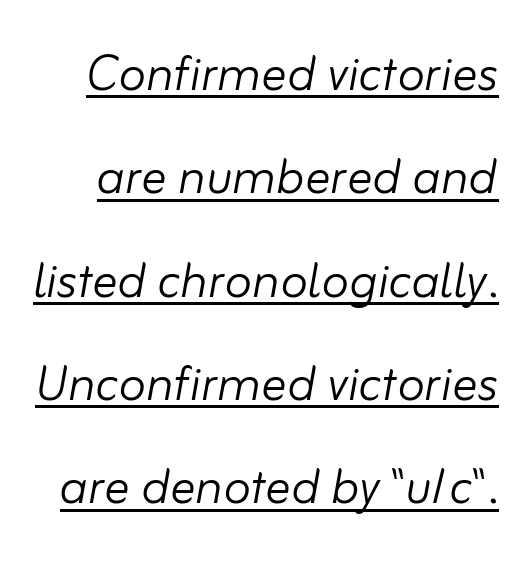
{"italic": "yes", "lean": "right", "slant_degrees": 10, "bold": "no", "weight": "light", "width": "normal", "stroke_contrast": "low", "x_height": "small", "monospaced": "no", "underline": "yes", "line_spacing": "normal", "line_spacing_ratio": 1.64, "letter_spacing": "normal", "letter_spacing_em": 0.0, "glyph_px": 63}
